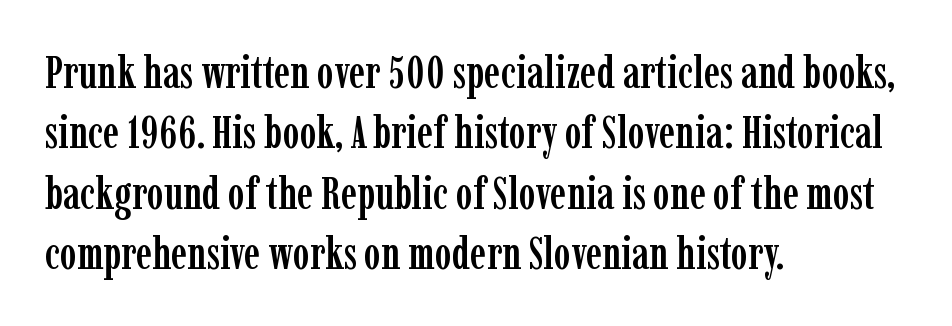
Q: Is the text italic (slanted)? A: No, it is upright.
Q: Is the typeface a serif or a sans-serif typeface? A: Serif.
Q: Is the text underlined? A: No.
Q: How is the paragraph aligned? A: Left-aligned.
Q: Is the spacing between letters normal or unusually wide? A: Normal.
Q: Is the spacing between lines tight, normal or loose? A: Normal.
Q: Width (condensed, normal, or wide)? A: Condensed.
Q: Stroke contrast? A: Low.
Q: x-height? A: Medium.
Q: Monospaced? A: No.
